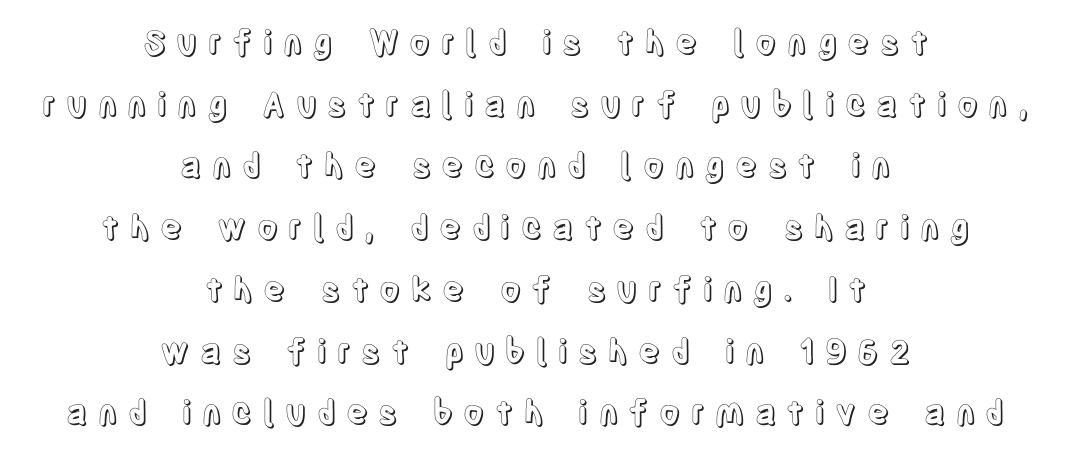
No italicization has been applied; the sample stays upright. Looks like regular typesetting: each glyph gets only the width it needs. The tracking reads as deliberately expanded to a designer's eye. These lines are centered, leaving both edges ragged. The words here are not underlined.
